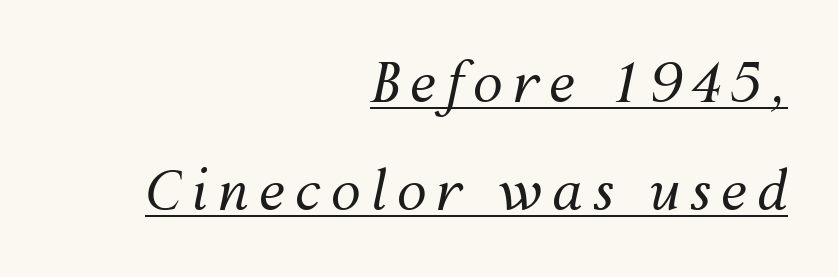
Q: Is the text bold? A: No.
Q: Is the text italic (slanted)? A: Yes, it leans right by about 12 degrees.
Q: Is the text underlined? A: Yes.
Q: How is the paragraph aligned? A: Right-aligned.
Q: Is the spacing between lines tight, normal or loose? A: Loose.
Q: Width (condensed, normal, or wide)? A: Normal.
Q: Stroke contrast? A: Medium.
Q: x-height? A: Medium.
Q: Monospaced? A: No.
